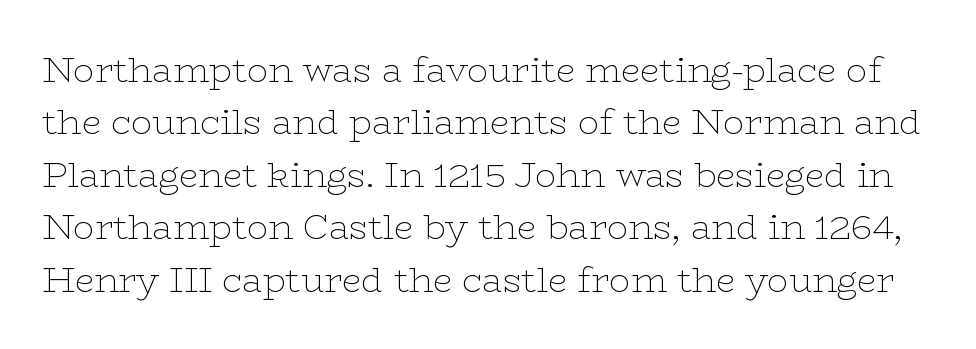
{"serif": "yes", "italic": "no", "bold": "no", "weight": "thin", "width": "wide", "stroke_contrast": "low", "x_height": "medium", "monospaced": "no", "underline": "no", "line_spacing": "normal", "line_spacing_ratio": 1.5, "letter_spacing": "normal", "letter_spacing_em": 0.0, "glyph_px": 35}
